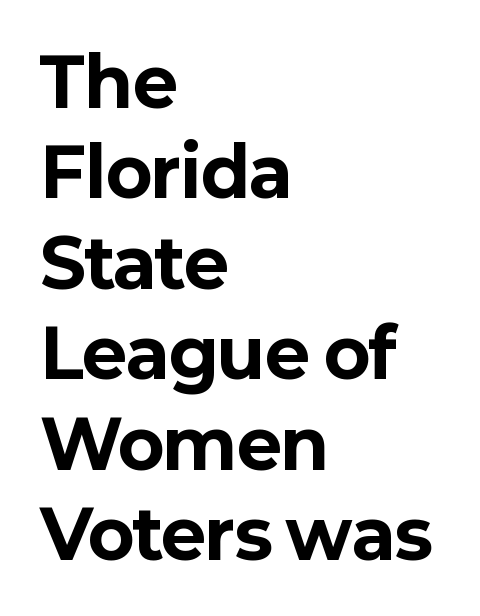
Q: Is the text bold? A: Yes.
Q: Is the text italic (slanted)? A: No, it is upright.
Q: Is the typeface a serif or a sans-serif typeface? A: Sans-serif.
Q: Is the text underlined? A: No.
Q: How is the paragraph aligned? A: Left-aligned.
Q: Is the spacing between letters normal or unusually wide? A: Normal.
Q: Is the spacing between lines tight, normal or loose? A: Normal.
Q: Width (condensed, normal, or wide)? A: Normal.
Q: Stroke contrast? A: Low.
Q: x-height? A: Medium.
Q: Monospaced? A: No.
